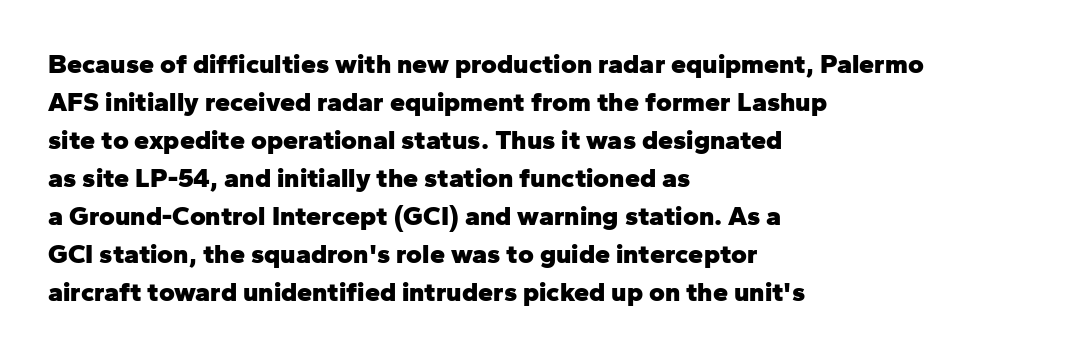
Q: Is the text bold? A: Yes.
Q: Is the text italic (slanted)? A: No, it is upright.
Q: Is the text underlined? A: No.
Q: How is the paragraph aligned? A: Left-aligned.
Q: Is the spacing between letters normal or unusually wide? A: Normal.
Q: Is the spacing between lines tight, normal or loose? A: Normal.
